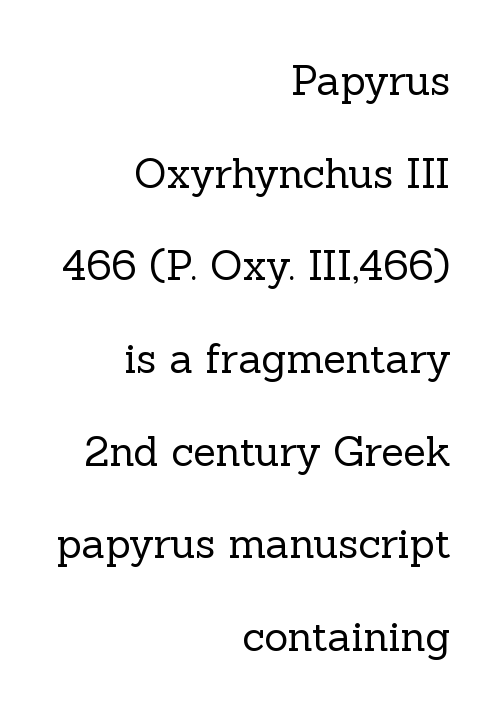
Q: Is the text bold? A: No.
Q: Is the text italic (slanted)? A: No, it is upright.
Q: Is the typeface a serif or a sans-serif typeface? A: Serif.
Q: Is the text underlined? A: No.
Q: How is the paragraph aligned? A: Right-aligned.
Q: Is the spacing between letters normal or unusually wide? A: Normal.
Q: Is the spacing between lines tight, normal or loose? A: Loose.
Q: Width (condensed, normal, or wide)? A: Normal.
Q: x-height? A: Medium.
Q: Monospaced? A: No.
